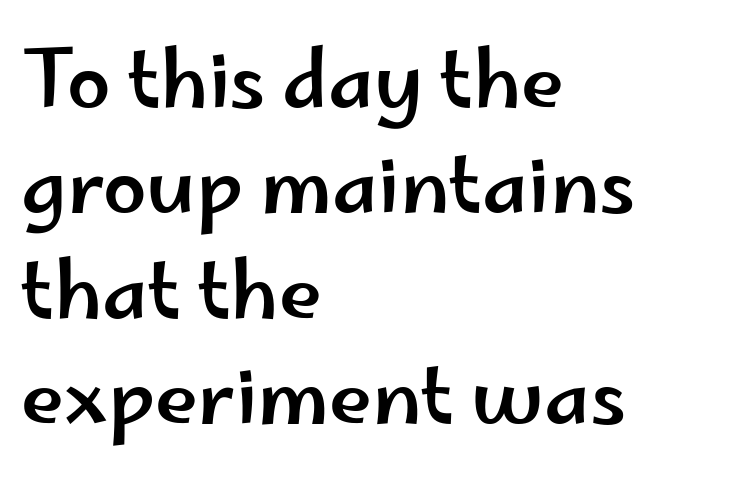
Q: Is the text italic (slanted)? A: No, it is upright.
Q: Is the typeface a serif or a sans-serif typeface? A: Sans-serif.
Q: Is the text underlined? A: No.
Q: How is the paragraph aligned? A: Left-aligned.
Q: Is the spacing between letters normal or unusually wide? A: Normal.
Q: Is the spacing between lines tight, normal or loose? A: Normal.
Q: Width (condensed, normal, or wide)? A: Wide.
Q: Stroke contrast? A: Low.
Q: x-height? A: Small.
Q: Monospaced? A: No.
